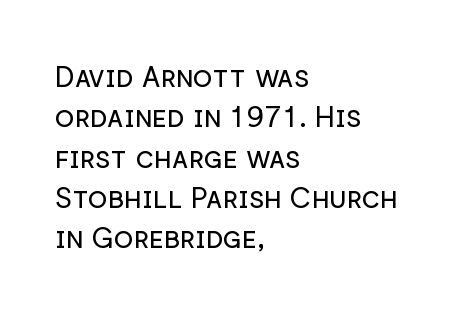
Q: Is the text bold? A: No.
Q: Is the text italic (slanted)? A: No, it is upright.
Q: Is the typeface a serif or a sans-serif typeface? A: Sans-serif.
Q: Is the text underlined? A: No.
Q: How is the paragraph aligned? A: Left-aligned.
Q: Is the spacing between letters normal or unusually wide? A: Normal.
Q: Is the spacing between lines tight, normal or loose? A: Normal.
Q: Width (condensed, normal, or wide)? A: Normal.
Q: Stroke contrast? A: Low.
Q: x-height? A: Medium.
Q: Monospaced? A: No.
